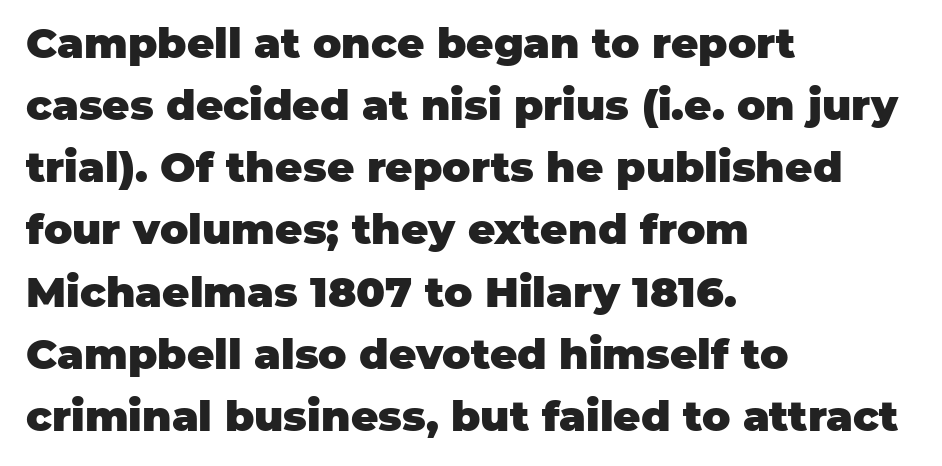
These words are printed bold, with thick strokes throughout. Unlike a traditional serif, this face leaves its strokes unadorned. Here the designer chose a conventional face with non-uniform glyph widths. These lines sit exactly where default settings would place them.
